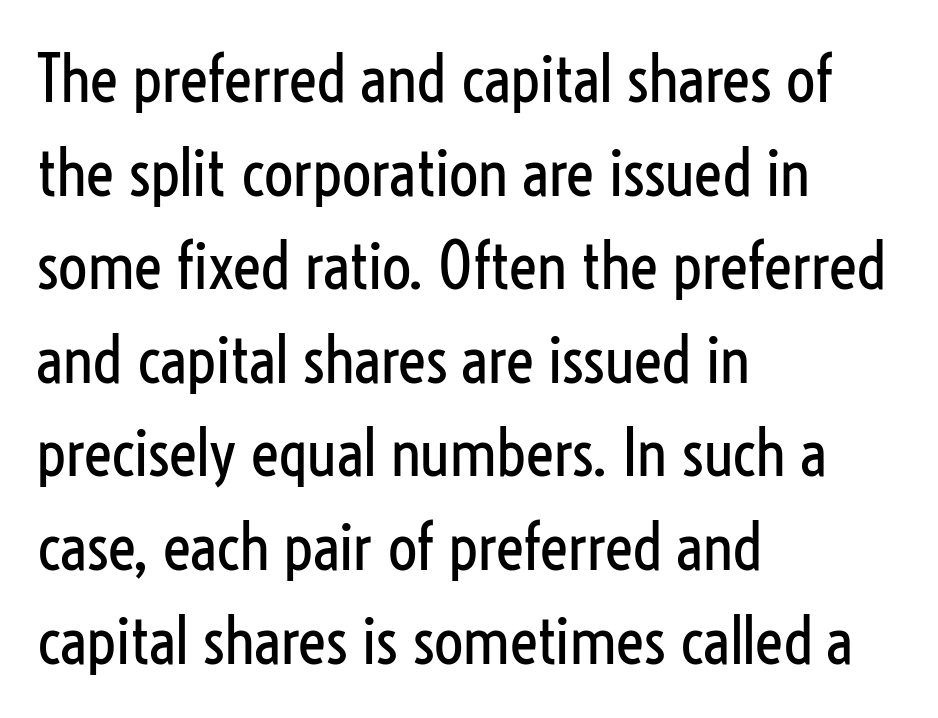
{"serif": "no", "italic": "no", "bold": "no", "weight": "regular", "width": "condensed", "stroke_contrast": "low", "x_height": "medium", "monospaced": "no", "underline": "no", "align": "left", "line_spacing": "normal", "line_spacing_ratio": 1.44, "letter_spacing": "normal", "letter_spacing_em": 0.0, "glyph_px": 65}
